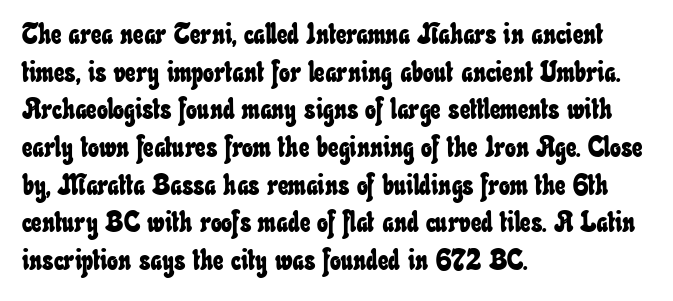
The image shows 29 px condensed type; set left-aligned, normal line spacing (1.3x), normal letter spacing, not underlined; low stroke contrast and a small x-height.
